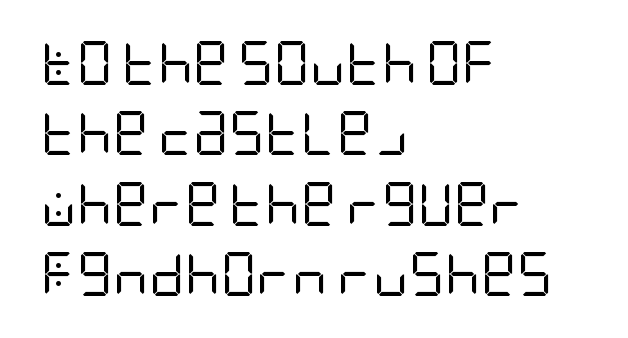
Check under the words: just untouched page. It's the straight-up-and-down kind of type. Where is the straight margin? On the left. Are there feet on the stems? There aren't — it's a sans. Regular leading.
